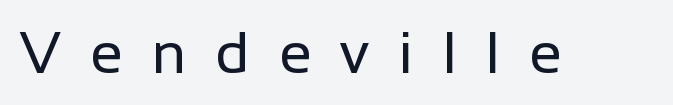
{"serif": "no", "italic": "no", "bold": "no", "weight": "regular", "width": "normal", "stroke_contrast": "low", "x_height": "medium", "monospaced": "no", "underline": "no", "letter_spacing": "wide", "letter_spacing_em": 0.49, "glyph_px": 59}
